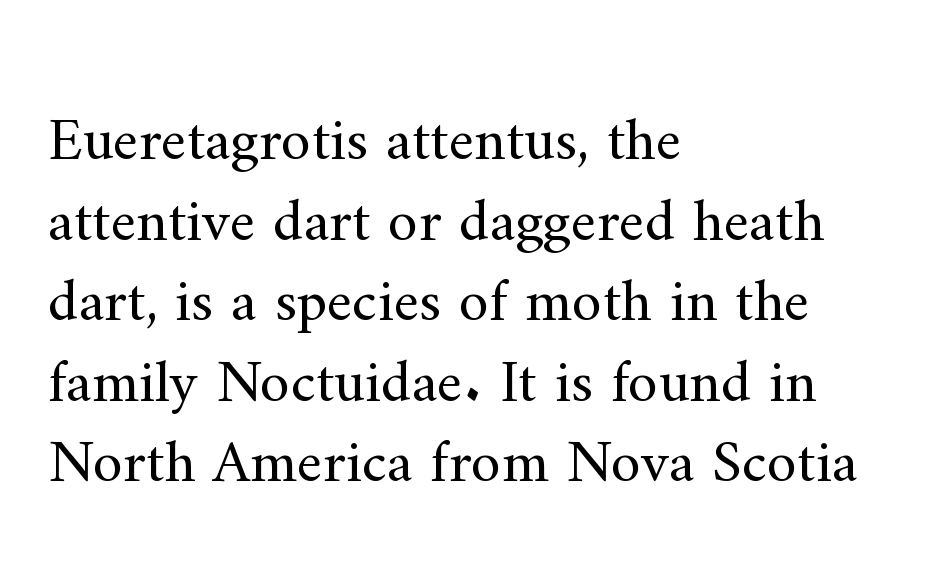
{"serif": "yes", "italic": "no", "bold": "no", "weight": "regular", "width": "normal", "stroke_contrast": "medium", "x_height": "small", "monospaced": "no", "underline": "no", "align": "left", "line_spacing": "normal", "line_spacing_ratio": 1.32, "letter_spacing": "normal", "letter_spacing_em": 0.0, "glyph_px": 61}
